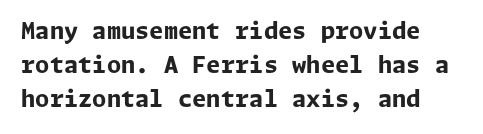
{"italic": "no", "bold": "yes", "underline": "no", "line_spacing": "normal", "line_spacing_ratio": 1.48, "letter_spacing": "normal", "letter_spacing_em": 0.0, "glyph_px": 23}
